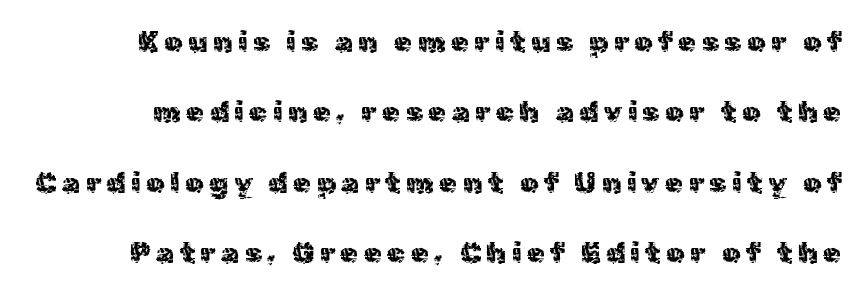
The image shows 29 px regular-weight sans-serif type, upright; set loose line spacing (2.43x), not underlined; a medium x-height.
